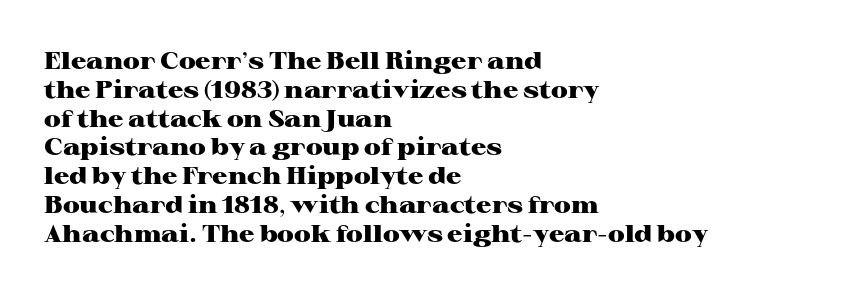
{"italic": "no", "bold": "yes", "underline": "no", "align": "left", "line_spacing_ratio": 1.2, "letter_spacing": "normal", "letter_spacing_em": 0.0, "glyph_px": 24}
